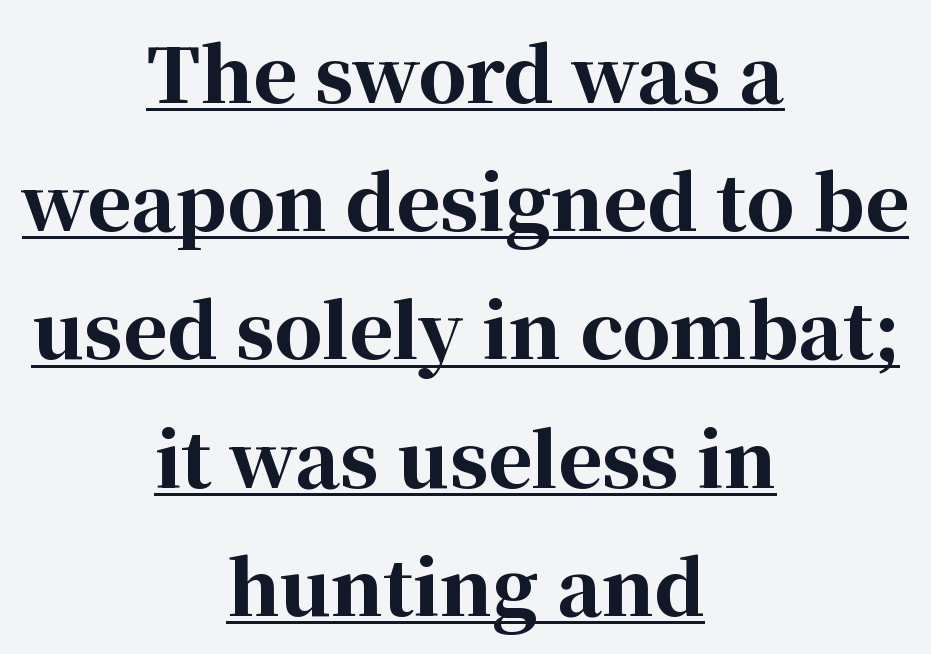
Q: Is the text bold? A: Yes.
Q: Is the text italic (slanted)? A: No, it is upright.
Q: Is the typeface a serif or a sans-serif typeface? A: Serif.
Q: Is the text underlined? A: Yes.
Q: How is the paragraph aligned? A: Centered.
Q: Is the spacing between letters normal or unusually wide? A: Normal.
Q: Width (condensed, normal, or wide)? A: Normal.
Q: Stroke contrast? A: High.
Q: x-height? A: Medium.
Q: Monospaced? A: No.
